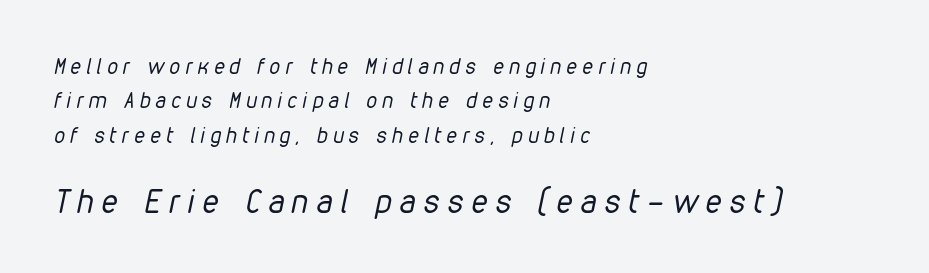
{"italic": "yes", "lean": "right", "slant_degrees": 12, "bold": "no", "weight": "regular", "width": "condensed", "stroke_contrast": "low", "x_height": "medium", "monospaced": "no", "underline": "no", "align": "left", "line_spacing": "normal", "line_spacing_ratio": 1.64, "letter_spacing": "wide", "letter_spacing_em": 0.26, "larger_block": "second", "size_ratio": 1.52, "glyph_px": 32}
